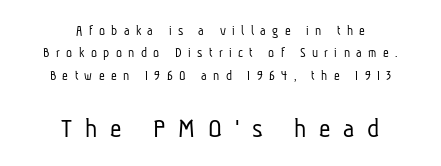
Q: Is the text bold? A: No.
Q: Is the typeface a serif or a sans-serif typeface? A: Sans-serif.
Q: Is the text underlined? A: No.
Q: How is the paragraph aligned? A: Centered.
Q: Is the spacing between letters normal or unusually wide? A: Unusually wide.
Q: Is the spacing between lines tight, normal or loose? A: Normal.
Q: Which block of text is set in a larger size, the first (top) or the second (bottom)? A: The second (bottom) one.
Q: Width (condensed, normal, or wide)? A: Condensed.
Q: Stroke contrast? A: Low.
Q: x-height? A: Medium.
Q: Monospaced? A: No.
